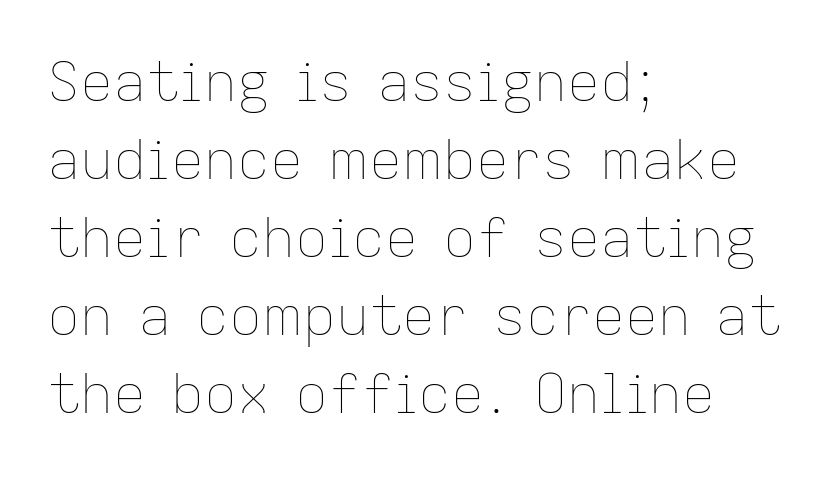
Q: Is the text bold? A: No.
Q: Is the text italic (slanted)? A: No, it is upright.
Q: Is the text underlined? A: No.
Q: How is the paragraph aligned? A: Left-aligned.
Q: Is the spacing between letters normal or unusually wide? A: Normal.
Q: Is the spacing between lines tight, normal or loose? A: Normal.
Q: Width (condensed, normal, or wide)? A: Normal.
Q: Stroke contrast? A: Low.
Q: x-height? A: Medium.
Q: Monospaced? A: No.
